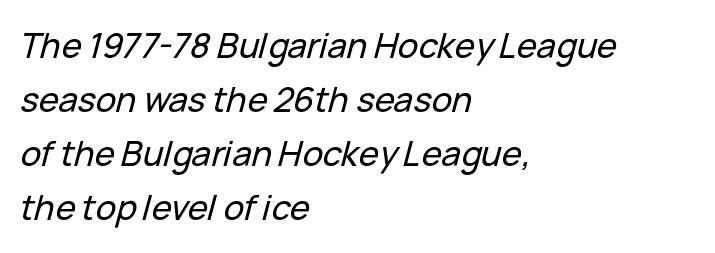
{"italic": "yes", "lean": "right", "slant_degrees": 15, "width": "normal", "stroke_contrast": "low", "x_height": "medium", "monospaced": "no", "underline": "no", "align": "left", "line_spacing": "normal", "line_spacing_ratio": 1.59, "letter_spacing": "normal", "letter_spacing_em": 0.0, "glyph_px": 34}
